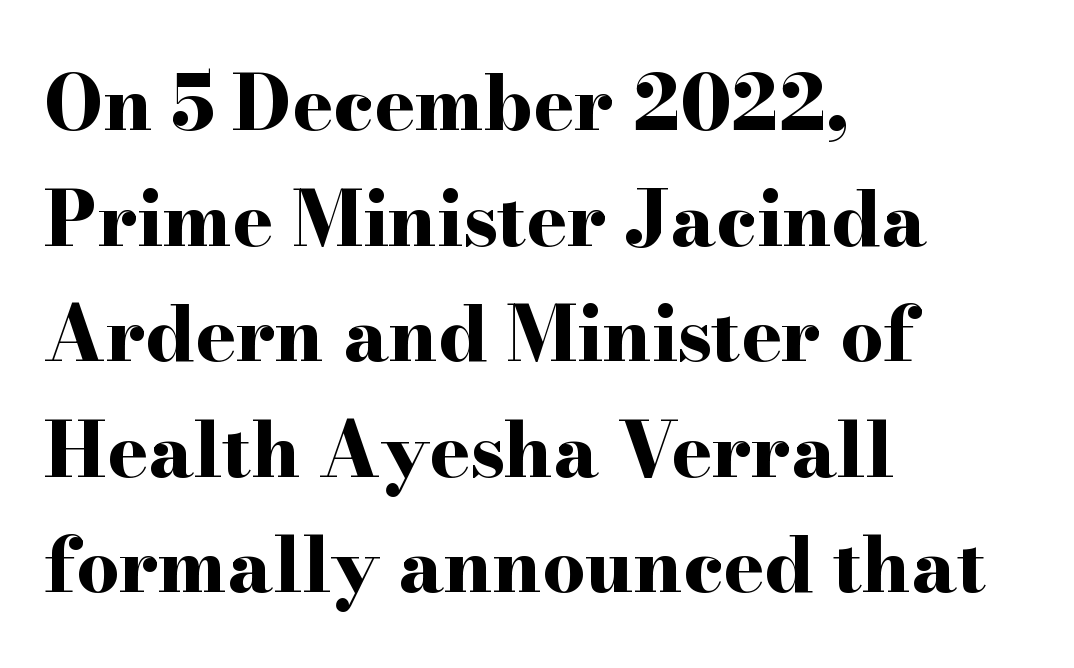
The image shows 76 px bold, wide serif type, upright; set left-aligned, normal line spacing (1.52x), normal letter spacing, not underlined; high stroke contrast and a small x-height.
